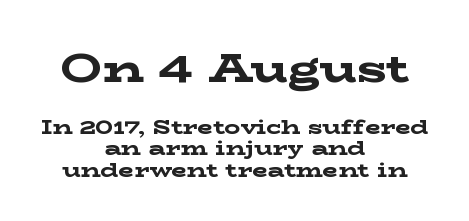
Q: Is the text bold? A: Yes.
Q: Is the text italic (slanted)? A: No, it is upright.
Q: Is the typeface a serif or a sans-serif typeface? A: Serif.
Q: Is the text underlined? A: No.
Q: How is the paragraph aligned? A: Centered.
Q: Is the spacing between letters normal or unusually wide? A: Normal.
Q: Is the spacing between lines tight, normal or loose? A: Tight.
Q: Which block of text is set in a larger size, the first (top) or the second (bottom)? A: The first (top) one.
Q: Width (condensed, normal, or wide)? A: Wide.
Q: Stroke contrast? A: Low.
Q: x-height? A: Medium.
Q: Monospaced? A: No.
